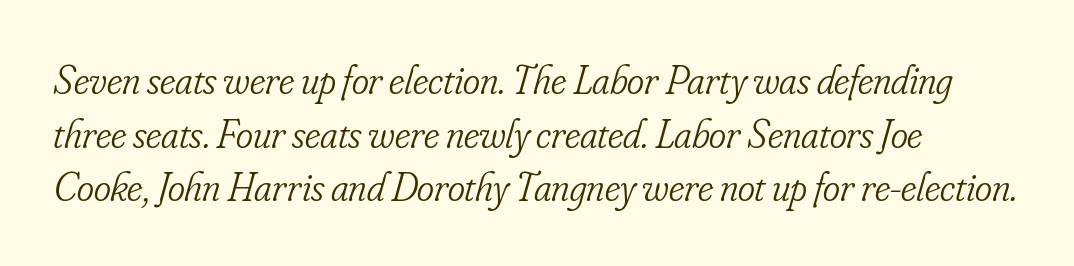
{"serif": "yes", "italic": "yes", "lean": "right", "slant_degrees": 16, "bold": "no", "weight": "light", "width": "condensed", "stroke_contrast": "low", "x_height": "small", "monospaced": "no", "underline": "no", "align": "left", "line_spacing": "normal", "line_spacing_ratio": 1.31, "letter_spacing": "normal", "letter_spacing_em": 0.0, "glyph_px": 41}
